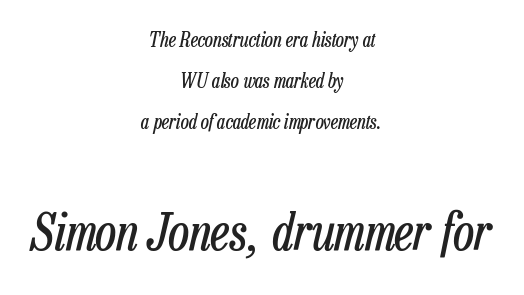
{"italic": "yes", "lean": "right", "slant_degrees": 13, "bold": "no", "weight": "regular", "width": "condensed", "stroke_contrast": "low", "x_height": "medium", "monospaced": "no", "underline": "no", "align": "center", "line_spacing": "loose", "line_spacing_ratio": 2.06, "letter_spacing": "normal", "letter_spacing_em": 0.0, "larger_block": "second", "size_ratio": 2.55, "glyph_px": 51}
